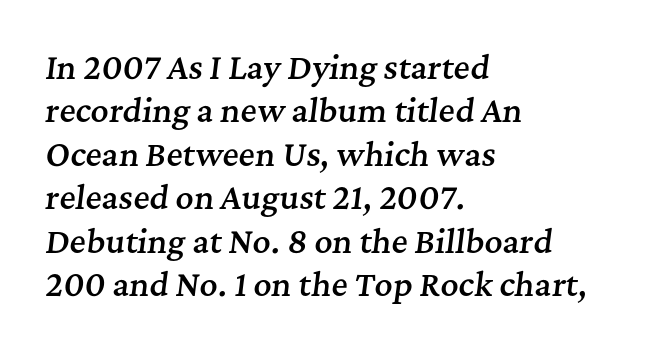
{"serif": "yes", "italic": "yes", "lean": "right", "slant_degrees": 7, "bold": "semi", "weight": "semibold", "width": "normal", "stroke_contrast": "medium", "x_height": "medium", "monospaced": "no", "underline": "no", "align": "left", "line_spacing": "normal", "line_spacing_ratio": 1.4, "letter_spacing": "normal", "letter_spacing_em": 0.0, "glyph_px": 31}
